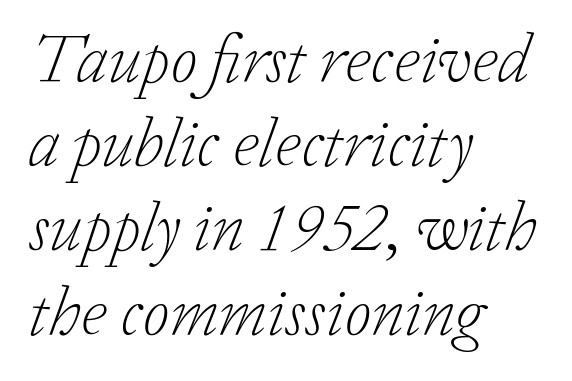
The specimen omits any rule beneath the text block's lines. Compared with ordinary roman type, these characters are visibly tilted. Is the letter spacing exaggerated? No — it looks like the ordinary default. Classification — serif.
